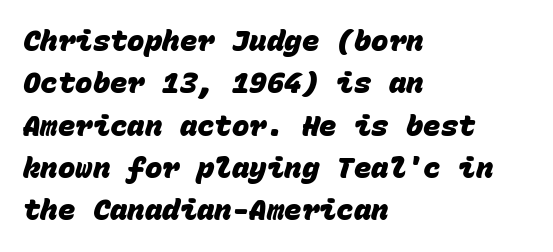
Q: Is the text bold? A: Yes.
Q: Is the typeface a serif or a sans-serif typeface? A: Sans-serif.
Q: Is the text underlined? A: No.
Q: How is the paragraph aligned? A: Left-aligned.
Q: Is the spacing between letters normal or unusually wide? A: Normal.
Q: Is the spacing between lines tight, normal or loose? A: Normal.
Q: Width (condensed, normal, or wide)? A: Normal.
Q: Stroke contrast? A: Low.
Q: x-height? A: Large.
Q: Monospaced? A: Yes.
